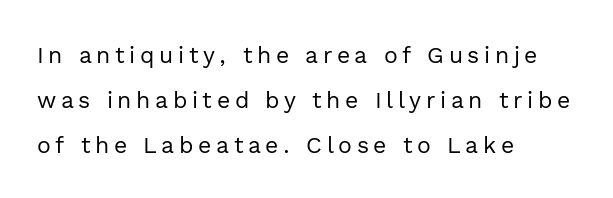
The image shows 23 px text type, upright; set left-aligned, loose line spacing (1.95x), unusually wide letter spacing (+0.2 em), not underlined.
